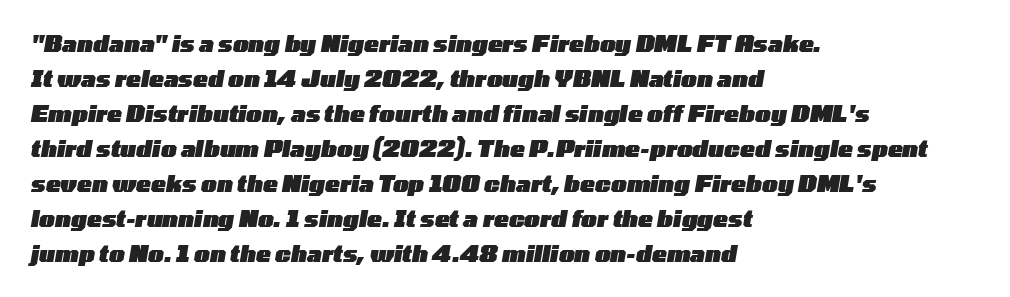
Q: Is the text bold? A: Yes.
Q: Is the text italic (slanted)? A: Yes, it leans right by about 10 degrees.
Q: Is the text underlined? A: No.
Q: How is the paragraph aligned? A: Left-aligned.
Q: Is the spacing between letters normal or unusually wide? A: Normal.
Q: Is the spacing between lines tight, normal or loose? A: Normal.
